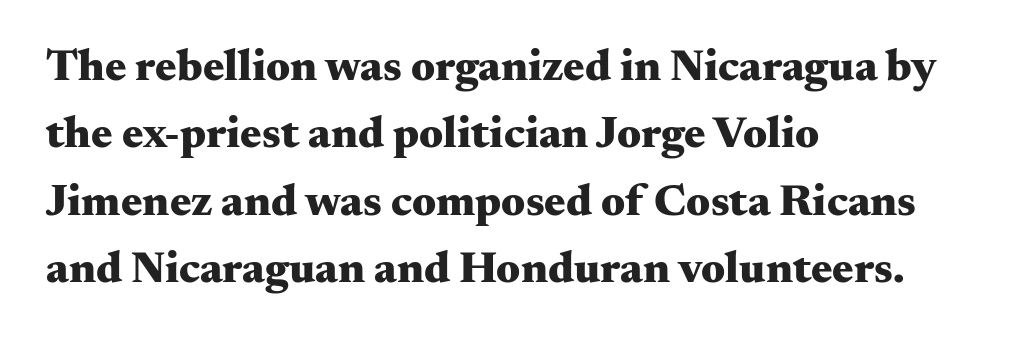
Q: Is the text bold? A: Yes.
Q: Is the text italic (slanted)? A: No, it is upright.
Q: Is the typeface a serif or a sans-serif typeface? A: Serif.
Q: Is the text underlined? A: No.
Q: How is the paragraph aligned? A: Left-aligned.
Q: Is the spacing between letters normal or unusually wide? A: Normal.
Q: Is the spacing between lines tight, normal or loose? A: Normal.
Q: Width (condensed, normal, or wide)? A: Wide.
Q: Stroke contrast? A: Medium.
Q: x-height? A: Small.
Q: Monospaced? A: No.
